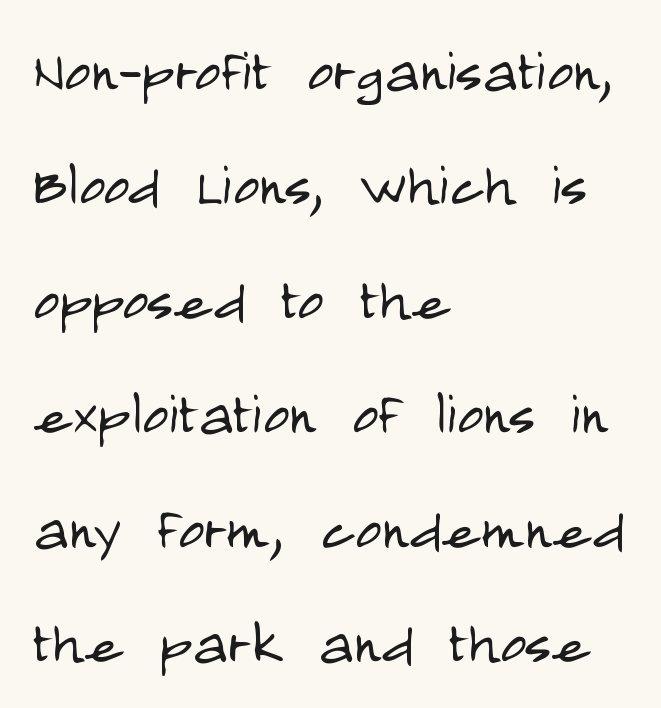
Q: Is the text bold? A: No.
Q: Is the text italic (slanted)? A: No, it is upright.
Q: Is the typeface a serif or a sans-serif typeface? A: Sans-serif.
Q: Is the text underlined? A: No.
Q: How is the paragraph aligned? A: Left-aligned.
Q: Is the spacing between letters normal or unusually wide? A: Normal.
Q: Is the spacing between lines tight, normal or loose? A: Normal.
Q: Width (condensed, normal, or wide)? A: Condensed.
Q: Stroke contrast? A: Low.
Q: x-height? A: Large.
Q: Monospaced? A: No.
